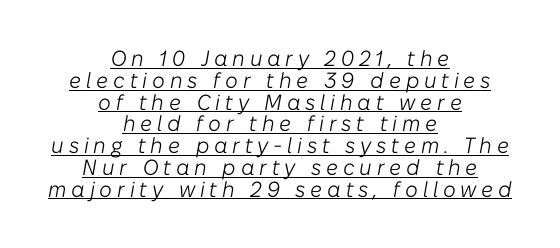
{"italic": "yes", "lean": "right", "slant_degrees": 10, "bold": "no", "underline": "yes", "align": "center", "line_spacing": "tight", "line_spacing_ratio": 0.99, "letter_spacing": "wide", "letter_spacing_em": 0.22, "glyph_px": 22}
